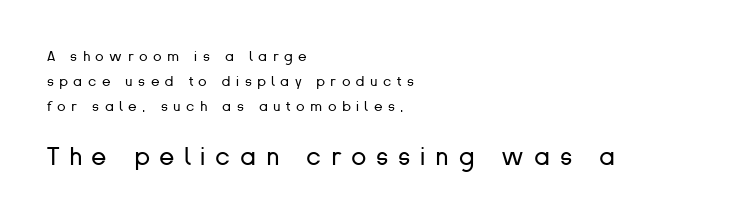
The image shows 25 px text type, upright; set left-aligned, line spacing 1.77x, unusually wide letter spacing (+0.39 em), not underlined; the second (bottom) block is 1.79x larger.
